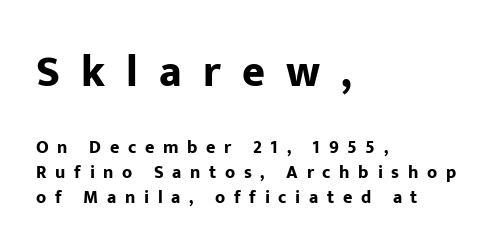
The image shows 44 px bold sans-serif type, upright; set left-aligned, normal line spacing (1.38x), unusually wide letter spacing (+0.48 em), not underlined; the first (top) block is 2.44x larger; low stroke contrast and a medium x-height.
